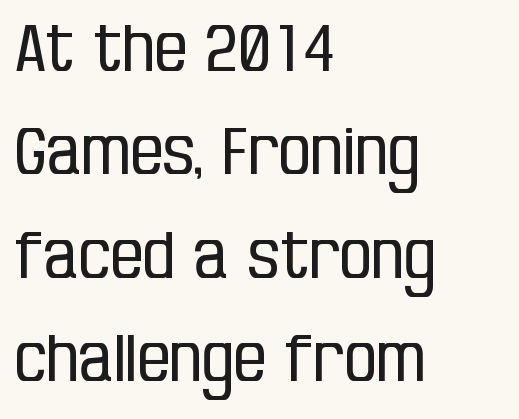
Each line starts at the same left margin while the right side varies. This sample keeps an unexceptional amount of space between lines. Quick note: not italic, upright. Character widths vary here, with narrow letters taking less room than wide ones. Look at the bottom of the vertical strokes: they stop flat, with no serifs.
